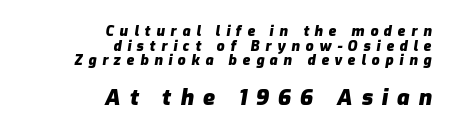
Q: Is the text bold? A: Yes.
Q: Is the text italic (slanted)? A: Yes, it leans right by about 9 degrees.
Q: Is the text underlined? A: No.
Q: How is the paragraph aligned? A: Right-aligned.
Q: Is the spacing between letters normal or unusually wide? A: Unusually wide.
Q: Is the spacing between lines tight, normal or loose? A: Tight.
Q: Which block of text is set in a larger size, the first (top) or the second (bottom)? A: The second (bottom) one.
